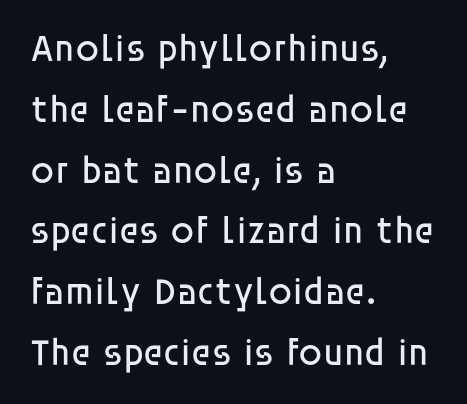
The image shows 38 px regular-weight sans-serif type, upright; set left-aligned, normal line spacing (1.6x), normal letter spacing, not underlined; low stroke contrast and a large x-height.
